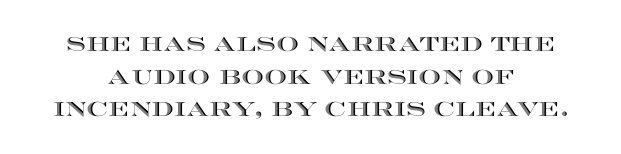
Q: Is the text italic (slanted)? A: No, it is upright.
Q: Is the text underlined? A: No.
Q: How is the paragraph aligned? A: Centered.
Q: Is the spacing between letters normal or unusually wide? A: Normal.
Q: Is the spacing between lines tight, normal or loose? A: Normal.
